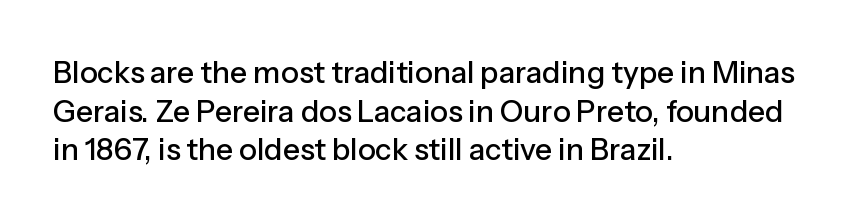
The image shows 30 px sans-serif type, upright; set left-aligned, normal line spacing (1.29x), normal letter spacing, not underlined; low stroke contrast and a medium x-height.
